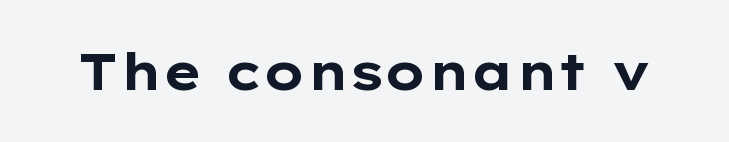
The image shows 51 px bold, wide sans-serif type, upright; set normal letter spacing, not underlined; low stroke contrast and a medium x-height.
